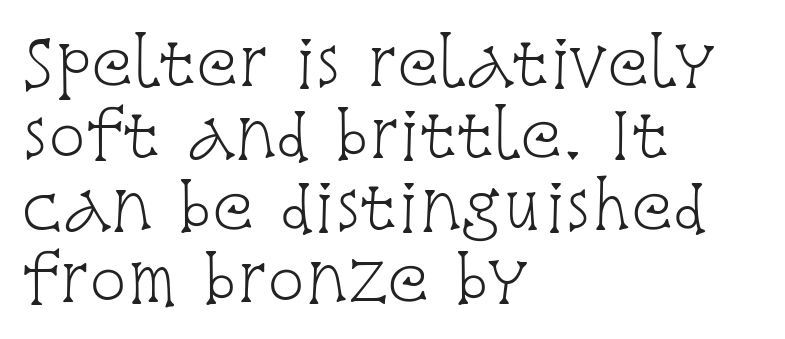
Q: Is the text bold? A: No.
Q: Is the text italic (slanted)? A: No, it is upright.
Q: Is the typeface a serif or a sans-serif typeface? A: Serif.
Q: Is the text underlined? A: No.
Q: How is the paragraph aligned? A: Left-aligned.
Q: Is the spacing between letters normal or unusually wide? A: Normal.
Q: Width (condensed, normal, or wide)? A: Condensed.
Q: Stroke contrast? A: Low.
Q: x-height? A: Large.
Q: Monospaced? A: No.
